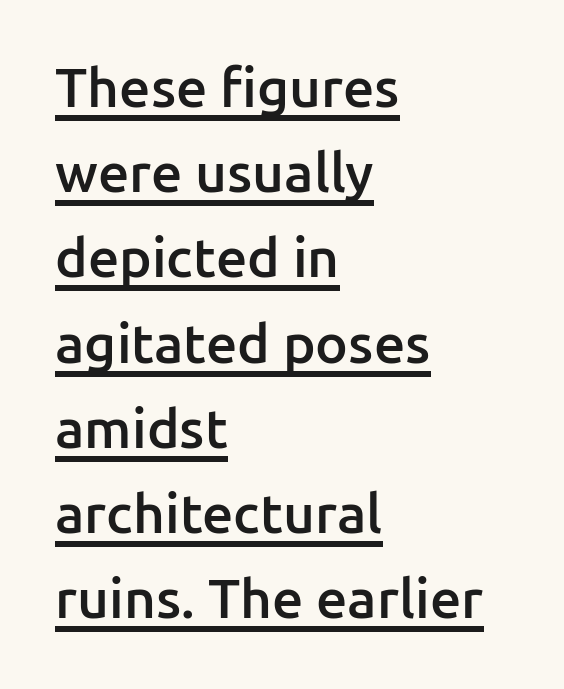
{"serif": "no", "italic": "no", "bold": "semi", "weight": "semibold", "width": "normal", "stroke_contrast": "low", "x_height": "medium", "monospaced": "no", "underline": "yes", "align": "left", "line_spacing": "normal", "line_spacing_ratio": 1.55, "letter_spacing": "normal", "letter_spacing_em": 0.0, "glyph_px": 55}
